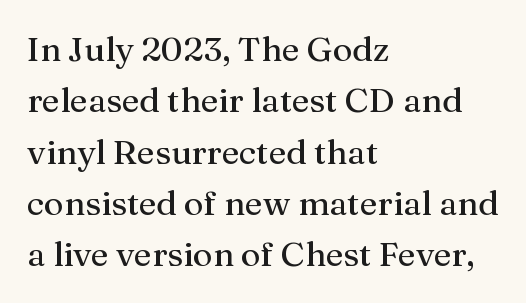
The image shows 34 px serif type, upright; set left-aligned, normal line spacing (1.51x), normal letter spacing, not underlined; medium stroke contrast and a medium x-height.
